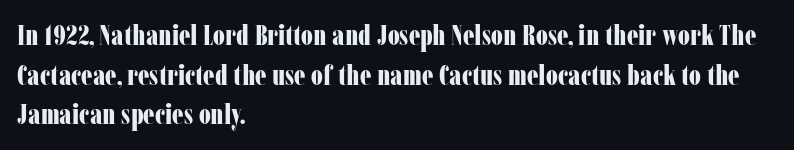
The font family rendered here belongs to the serif group. Descenders are the only things crossing below the line. Compared with a centered layout, this one pins lines to the left instead. The passage shown is emphatically bold. The designer left line spacing at the default. No italicization has been applied; the sample stays upright.
